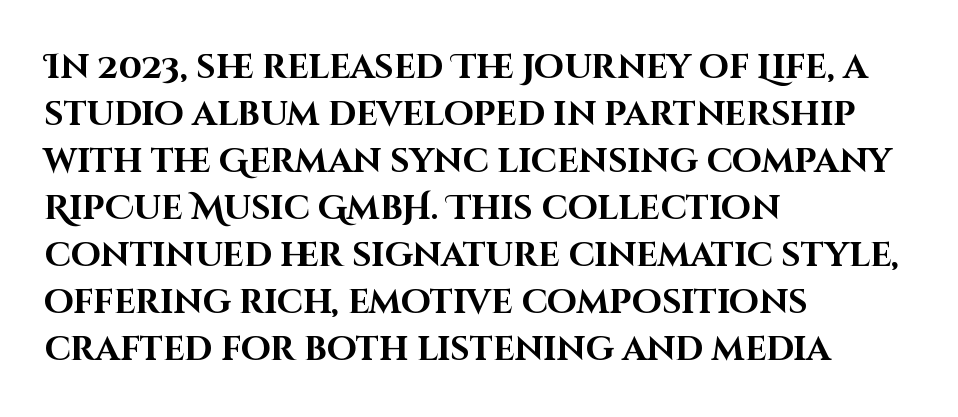
The image shows 34 px bold sans-serif type, upright; set left-aligned, normal line spacing (1.38x), normal letter spacing, not underlined; high stroke contrast and a large x-height.
